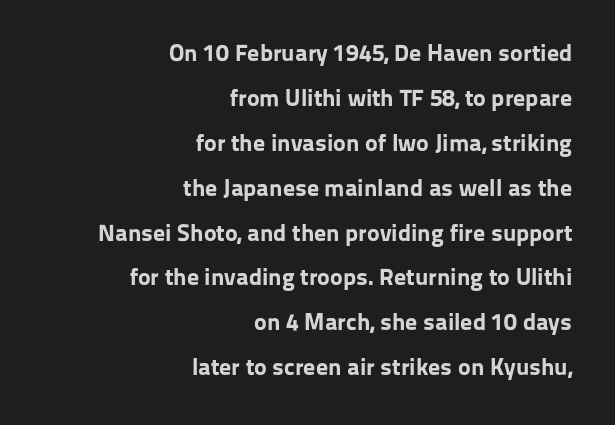
{"italic": "no", "bold": "yes", "underline": "no", "align": "right", "line_spacing_ratio": 1.87, "letter_spacing": "normal", "letter_spacing_em": 0.0, "glyph_px": 24}
